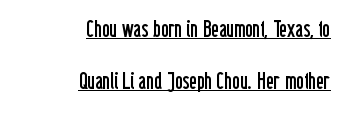
{"italic": "no", "bold": "no", "underline": "yes", "align": "right", "line_spacing": "loose", "line_spacing_ratio": 2.27, "letter_spacing": "normal", "letter_spacing_em": 0.0, "glyph_px": 23}
